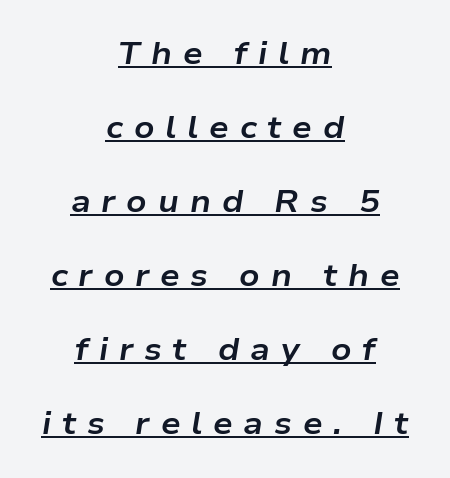
Decoration check: the copy is underlined. The letters are spread apart with noticeably loose tracking. The axis of the letterforms is tilted away from vertical. Spacing verdict: proportional, widths tailored to each character. A typesetter would call this leading open, well beyond the default.
